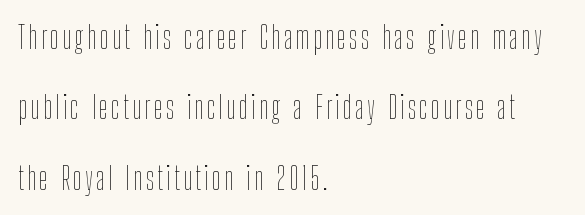
The image shows 31 px thin, condensed type, upright; set left-aligned, loose line spacing (2.27x), not underlined; low stroke contrast and a medium x-height.
